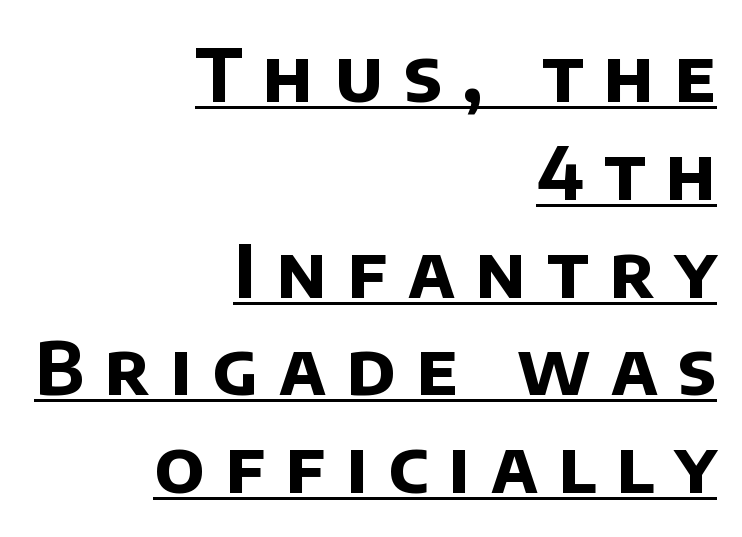
The image shows 73 px bold sans-serif type; set right-aligned, normal line spacing (1.34x), unusually wide letter spacing (+0.28 em), underlined; low stroke contrast and a large x-height.
